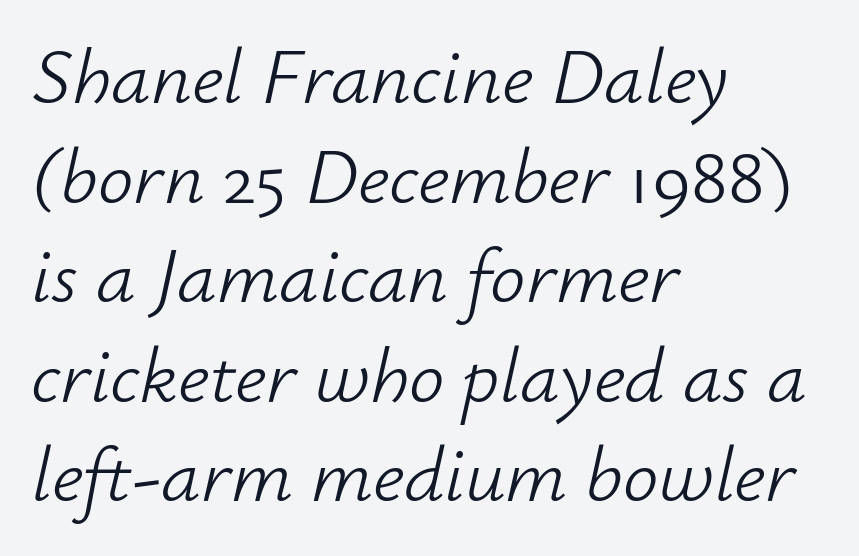
{"italic": "yes", "lean": "right", "slant_degrees": 12, "bold": "no", "weight": "light", "width": "normal", "stroke_contrast": "low", "x_height": "small", "monospaced": "no", "underline": "no", "align": "left", "line_spacing": "normal", "line_spacing_ratio": 1.26, "letter_spacing": "normal", "letter_spacing_em": 0.0, "glyph_px": 79}
